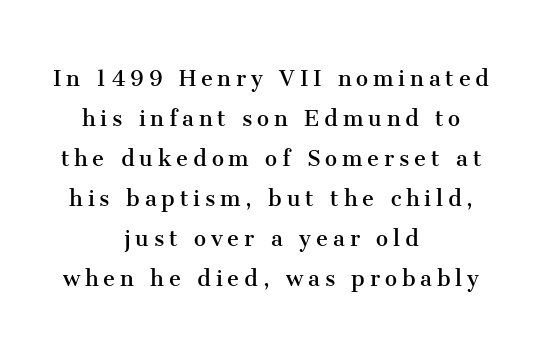
The typesetting does not lean heavy: it is not bold. Is there much room between lines? A standard amount, neither cramped nor airy. Italic? Not at all — the glyphs are vertical. A clean baseline with only descenders dipping below it. If you folded the block vertically in half, each line would mirror itself in length.
